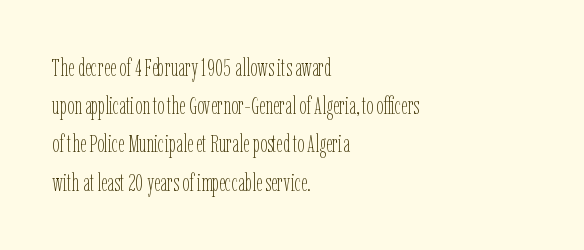
Q: Is the text bold? A: No.
Q: Is the text italic (slanted)? A: No, it is upright.
Q: Is the text underlined? A: No.
Q: How is the paragraph aligned? A: Left-aligned.
Q: Is the spacing between letters normal or unusually wide? A: Normal.
Q: Is the spacing between lines tight, normal or loose? A: Normal.
